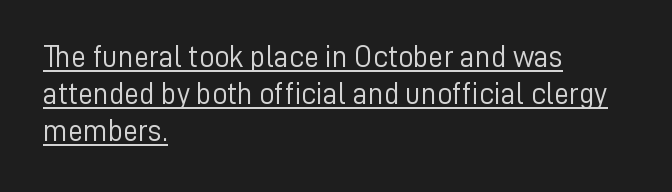
Is the block centered? No — it sits flush against the left margin. Ascenders rise straight up at ninety degrees. Tracking here is standard; glyphs follow each other at the usual distance. Weight: not bold — regular or lighter.
